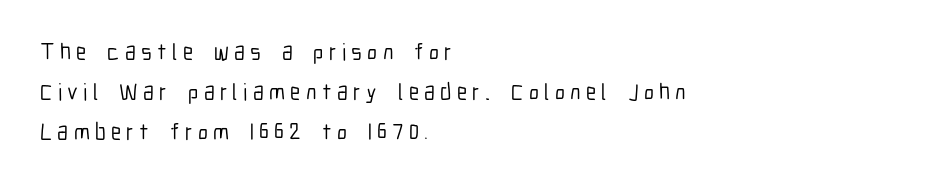
A bare baseline throughout the passage. The rendering inserts visible extra space after every character. Reading down the block, your eye returns to a fixed left position each line. The font's upright variant was chosen for this text.
